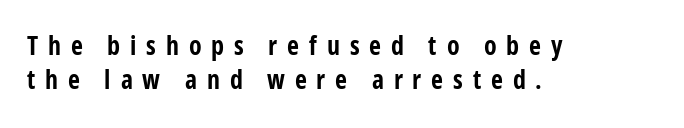
The image shows 26 px bold type, upright; set left-aligned, normal line spacing (1.29x), unusually wide letter spacing (+0.38 em), not underlined.
